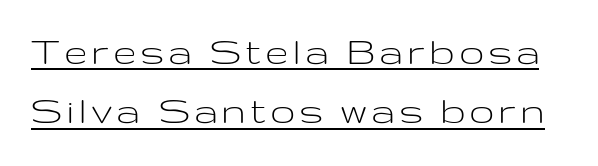
You can tell it's not italic because the verticals are truly vertical. Weight class: somewhere from thin through regular. Nope, no serifs anywhere on these letters. Each letter keeps its own natural width here, so spacing adapts to shape.
